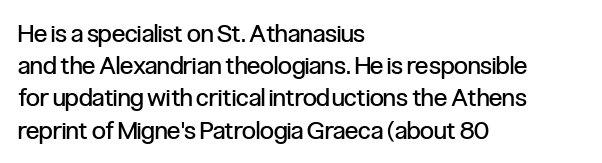
{"italic": "no", "bold": "no", "underline": "no", "align": "left", "line_spacing": "normal", "line_spacing_ratio": 1.29, "letter_spacing": "normal", "letter_spacing_em": 0.0, "glyph_px": 25}
